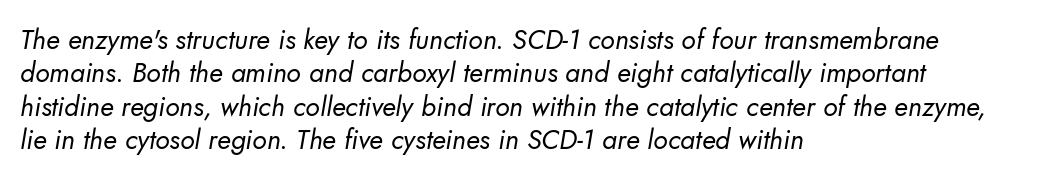
Q: Is the text bold? A: No.
Q: Is the text underlined? A: No.
Q: How is the paragraph aligned? A: Left-aligned.
Q: Is the spacing between letters normal or unusually wide? A: Normal.
